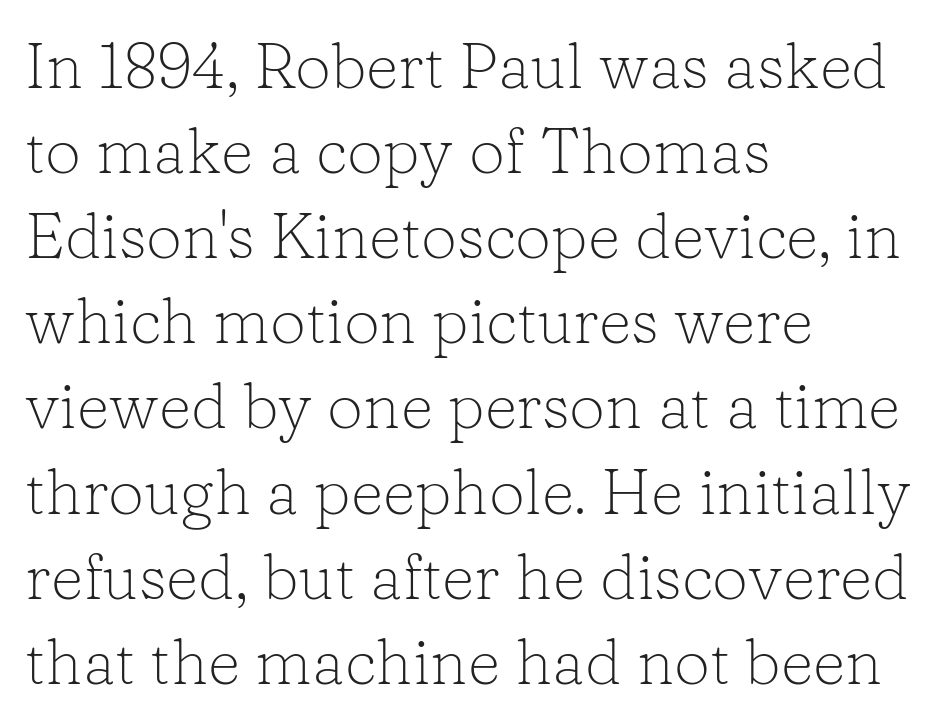
Q: Is the text bold? A: No.
Q: Is the text italic (slanted)? A: No, it is upright.
Q: Is the typeface a serif or a sans-serif typeface? A: Serif.
Q: Is the text underlined? A: No.
Q: How is the paragraph aligned? A: Left-aligned.
Q: Is the spacing between letters normal or unusually wide? A: Normal.
Q: Is the spacing between lines tight, normal or loose? A: Normal.
Q: Width (condensed, normal, or wide)? A: Normal.
Q: Stroke contrast? A: Low.
Q: x-height? A: Medium.
Q: Monospaced? A: No.
